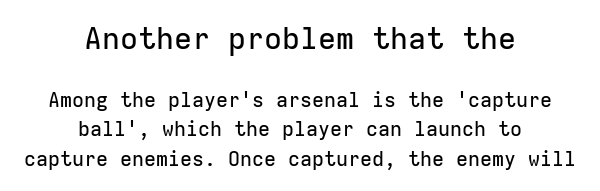
The leading is moderate, giving the passage an even texture. Just letters on the line, the space beneath them empty. Notice how the stems are strictly vertical — no italics here. The passage shown is typed in a monospace face where columns stay perfectly aligned.
